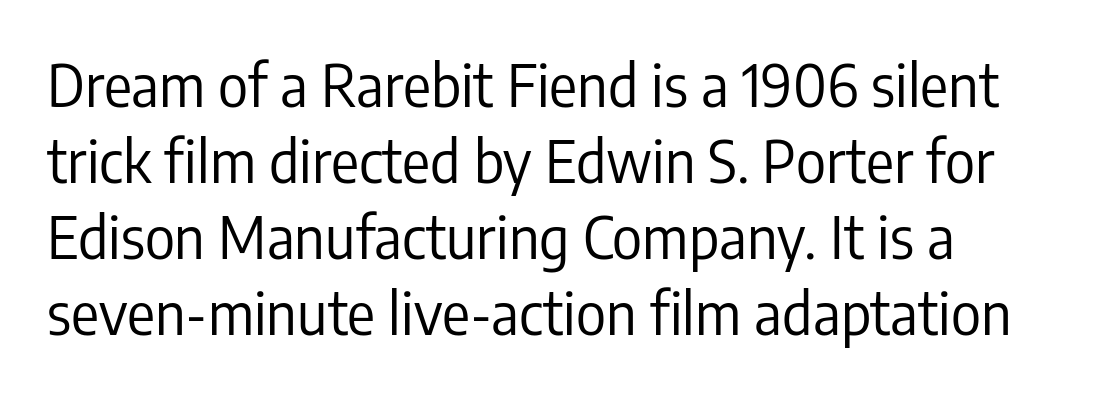
{"serif": "no", "italic": "no", "bold": "no", "weight": "regular", "width": "condensed", "stroke_contrast": "low", "x_height": "medium", "monospaced": "no", "underline": "no", "line_spacing": "normal", "line_spacing_ratio": 1.31, "letter_spacing": "normal", "letter_spacing_em": 0.0, "glyph_px": 58}
